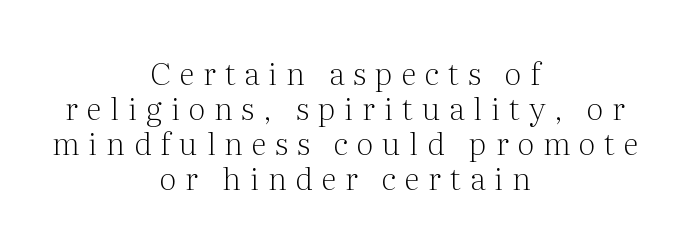
{"serif": "yes", "italic": "no", "bold": "no", "weight": "light", "width": "normal", "stroke_contrast": "medium", "x_height": "medium", "monospaced": "no", "underline": "no", "align": "center", "line_spacing": "tight", "line_spacing_ratio": 1.13, "letter_spacing": "wide", "letter_spacing_em": 0.29, "glyph_px": 31}
